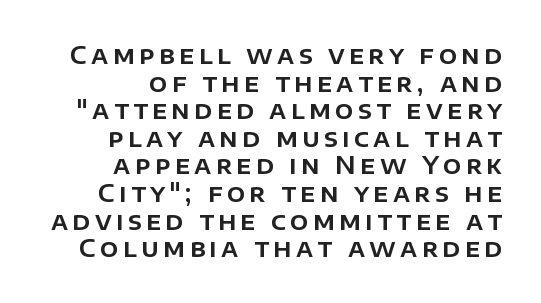
Q: Is the text italic (slanted)? A: No, it is upright.
Q: Is the text underlined? A: No.
Q: How is the paragraph aligned? A: Right-aligned.
Q: Is the spacing between lines tight, normal or loose? A: Tight.
